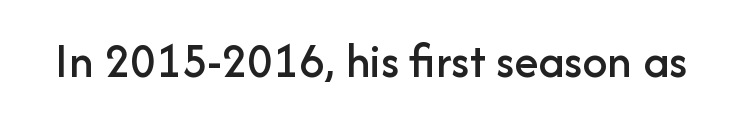
Q: Is the text italic (slanted)? A: No, it is upright.
Q: Is the typeface a serif or a sans-serif typeface? A: Sans-serif.
Q: Is the text underlined? A: No.
Q: Is the spacing between letters normal or unusually wide? A: Normal.
Q: Width (condensed, normal, or wide)? A: Normal.
Q: Stroke contrast? A: Low.
Q: x-height? A: Medium.
Q: Monospaced? A: No.
